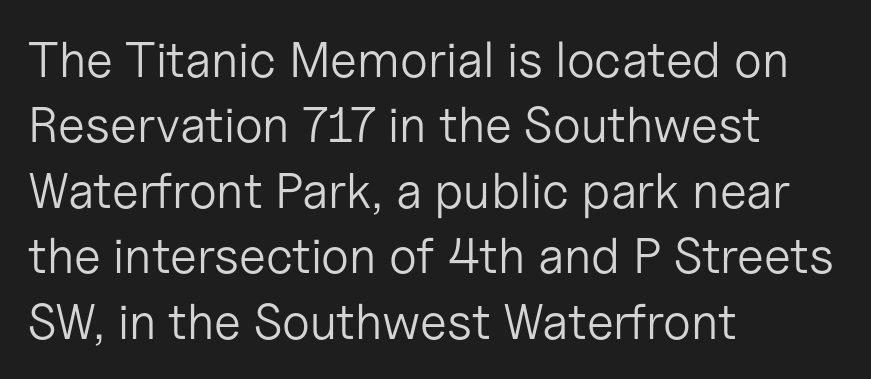
The image shows 50 px light sans-serif type, upright; set left-aligned, normal line spacing (1.31x), normal letter spacing, not underlined; low stroke contrast and a medium x-height.
